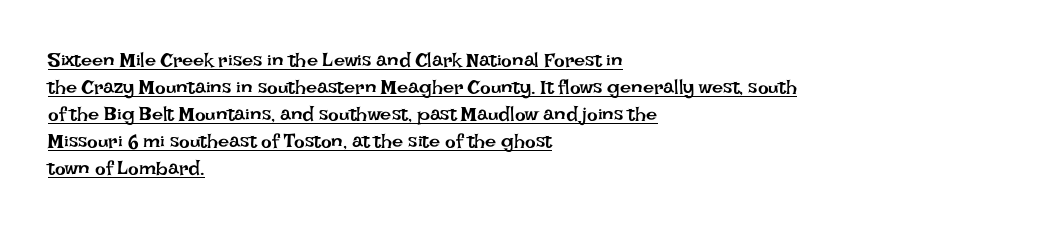
The image shows 20 px text type, upright; set left-aligned, normal line spacing (1.35x), normal letter spacing, underlined.
